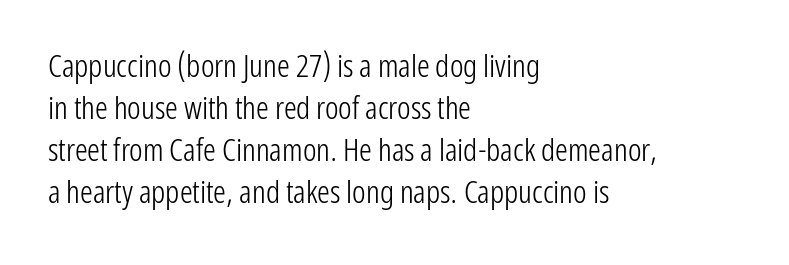
Q: Is the text bold? A: No.
Q: Is the text italic (slanted)? A: No, it is upright.
Q: Is the typeface a serif or a sans-serif typeface? A: Sans-serif.
Q: Is the text underlined? A: No.
Q: How is the paragraph aligned? A: Left-aligned.
Q: Is the spacing between letters normal or unusually wide? A: Normal.
Q: Is the spacing between lines tight, normal or loose? A: Normal.
Q: Width (condensed, normal, or wide)? A: Condensed.
Q: Stroke contrast? A: Low.
Q: x-height? A: Medium.
Q: Monospaced? A: No.
